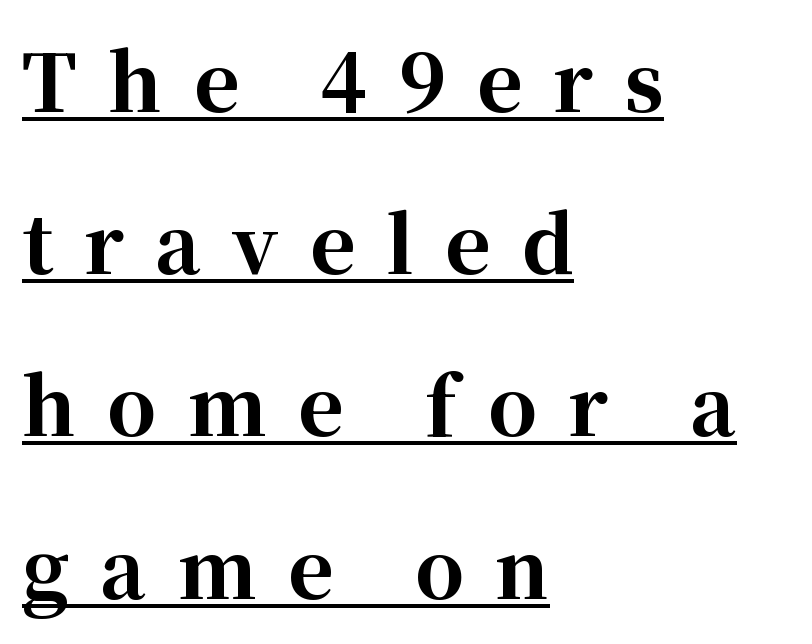
The image shows 78 px bold serif type, upright; set left-aligned, loose line spacing (2.08x), unusually wide letter spacing (+0.4 em), underlined; high stroke contrast and a medium x-height.
